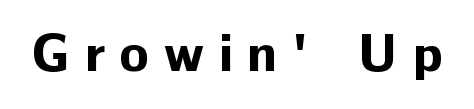
Q: Is the text bold? A: Yes.
Q: Is the text italic (slanted)? A: No, it is upright.
Q: Is the typeface a serif or a sans-serif typeface? A: Sans-serif.
Q: Is the text underlined? A: No.
Q: Is the spacing between letters normal or unusually wide? A: Unusually wide.
Q: Width (condensed, normal, or wide)? A: Normal.
Q: Stroke contrast? A: Low.
Q: x-height? A: Medium.
Q: Monospaced? A: No.
